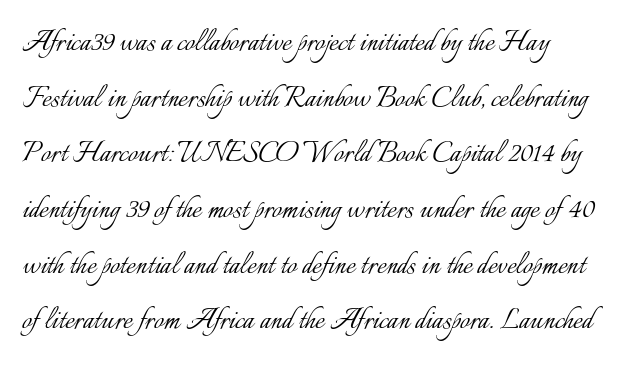
{"bold": "no", "weight": "light", "width": "normal", "stroke_contrast": "low", "x_height": "small", "monospaced": "no", "underline": "no", "line_spacing": "normal", "line_spacing_ratio": 1.59, "letter_spacing": "normal", "letter_spacing_em": 0.0, "glyph_px": 35}
